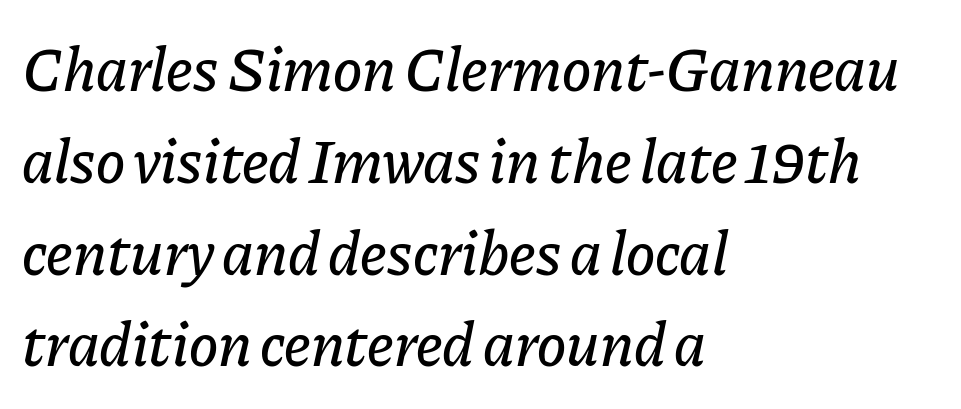
Q: Is the text italic (slanted)? A: Yes, it leans right by about 11 degrees.
Q: Is the text underlined? A: No.
Q: How is the paragraph aligned? A: Left-aligned.
Q: Is the spacing between letters normal or unusually wide? A: Normal.
Q: Is the spacing between lines tight, normal or loose? A: Normal.
Q: Width (condensed, normal, or wide)? A: Normal.
Q: Stroke contrast? A: Low.
Q: x-height? A: Medium.
Q: Monospaced? A: No.
